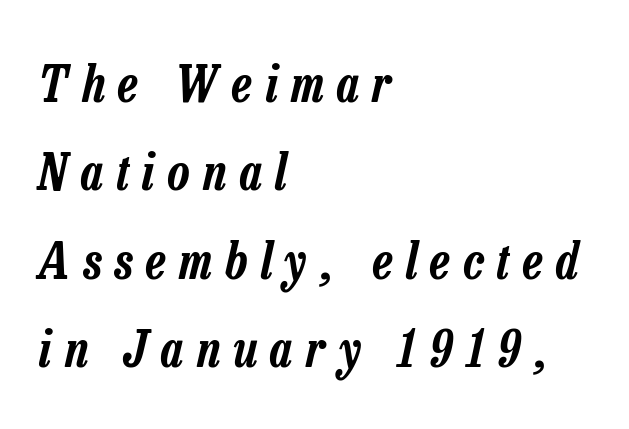
Q: Is the text italic (slanted)? A: Yes, it leans right by about 13 degrees.
Q: Is the text underlined? A: No.
Q: How is the paragraph aligned? A: Left-aligned.
Q: Is the spacing between letters normal or unusually wide? A: Unusually wide.
Q: Width (condensed, normal, or wide)? A: Condensed.
Q: Stroke contrast? A: Low.
Q: x-height? A: Medium.
Q: Monospaced? A: No.
